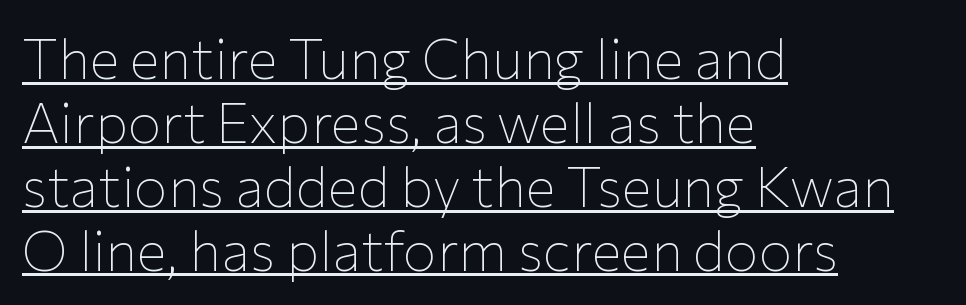
These lines stack with their left ends in a neat column. Notice how a bar underscores the lettering throughout. Default kerning and tracking; the words read as compact shapes. Italic? Not at all — the glyphs are vertical.
